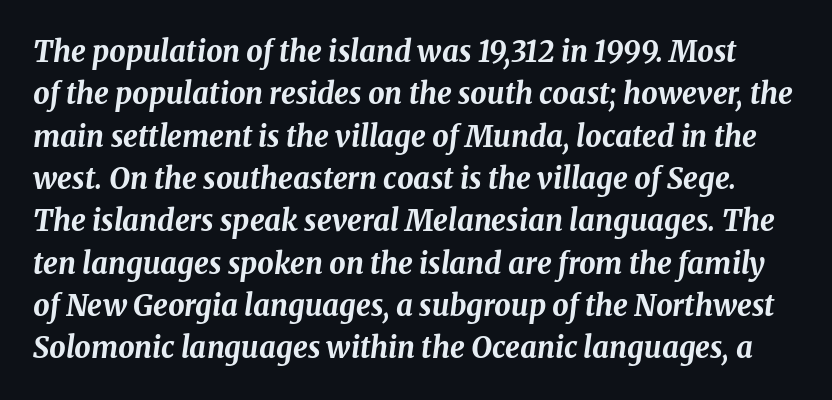
The image shows 29 px bold type, italic (leaning right); set normal line spacing (1.46x), normal letter spacing, not underlined; medium stroke contrast and a medium x-height.
